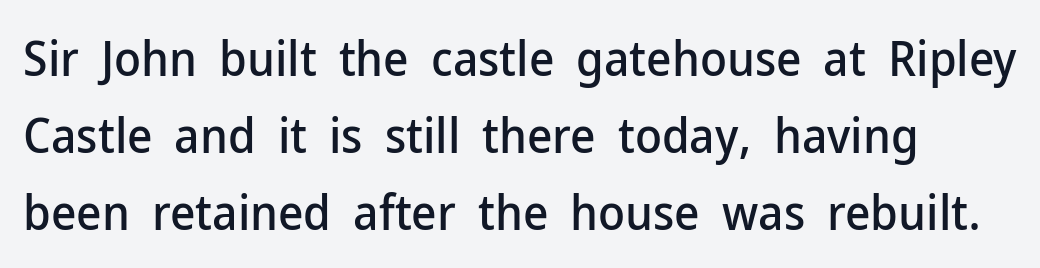
{"serif": "no", "italic": "no", "width": "normal", "stroke_contrast": "low", "x_height": "medium", "monospaced": "no", "underline": "no", "line_spacing": "normal", "line_spacing_ratio": 1.57, "letter_spacing": "normal", "letter_spacing_em": 0.0, "glyph_px": 49}
